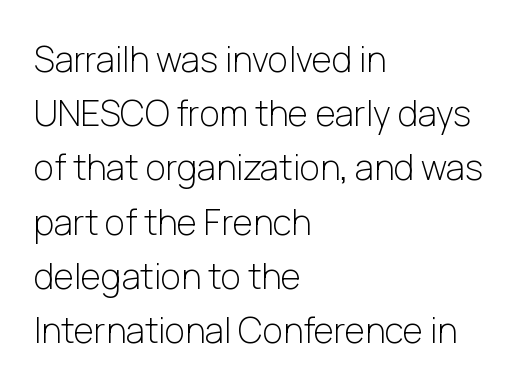
{"serif": "no", "italic": "no", "bold": "no", "weight": "light", "width": "normal", "stroke_contrast": "low", "x_height": "medium", "monospaced": "no", "underline": "no", "align": "left", "line_spacing": "normal", "line_spacing_ratio": 1.55, "letter_spacing": "normal", "letter_spacing_em": 0.0, "glyph_px": 35}
